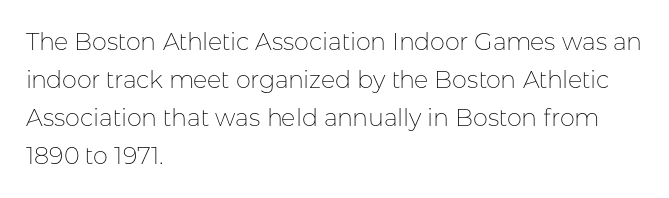
Is there much room between lines? A standard amount, neither cramped nor airy. A roman cut, with each character standing at attention. How are the letters spaced? Ordinarily, with no added tracking. This rendering features lettering with no underline. The paragraph shown leans on its left margin. The weight tops out at a normal text grade.
